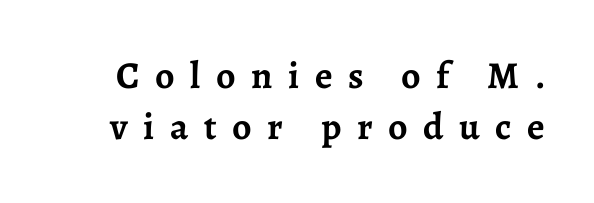
Tall strokes in this sample are plumb rather than angled. The face used here is seriffed, in the tradition of book romans. You'd pick this weight for a headline — it's a proper bold. The string is rendered with underlining switched off. Whoever set this chose a conventional vertical rhythm.
